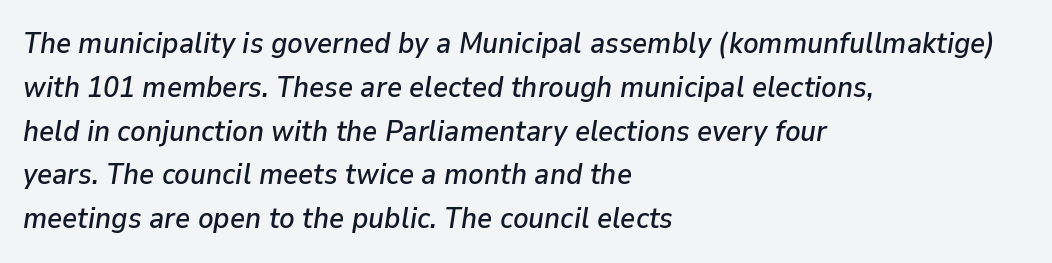
Q: Is the text italic (slanted)? A: Yes, it leans right by about 9 degrees.
Q: Is the text underlined? A: No.
Q: How is the paragraph aligned? A: Left-aligned.
Q: Is the spacing between letters normal or unusually wide? A: Normal.
Q: Is the spacing between lines tight, normal or loose? A: Normal.
Q: Width (condensed, normal, or wide)? A: Normal.
Q: Stroke contrast? A: Low.
Q: x-height? A: Medium.
Q: Monospaced? A: No.
